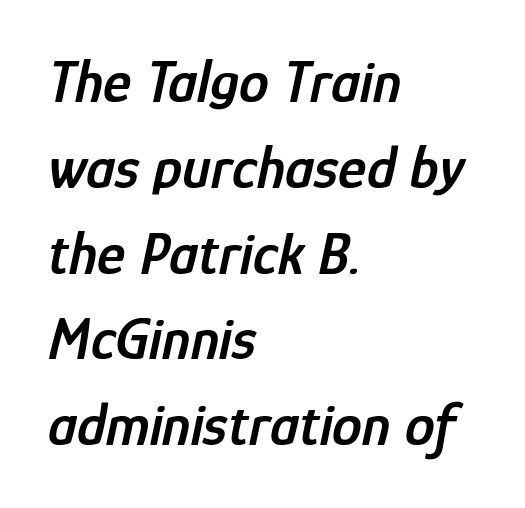
Q: Is the text bold? A: Semi-bold.
Q: Is the text italic (slanted)? A: Yes, it leans right by about 12 degrees.
Q: Is the text underlined? A: No.
Q: How is the paragraph aligned? A: Left-aligned.
Q: Is the spacing between letters normal or unusually wide? A: Normal.
Q: Is the spacing between lines tight, normal or loose? A: Normal.
Q: Width (condensed, normal, or wide)? A: Condensed.
Q: Stroke contrast? A: Low.
Q: x-height? A: Medium.
Q: Monospaced? A: No.
